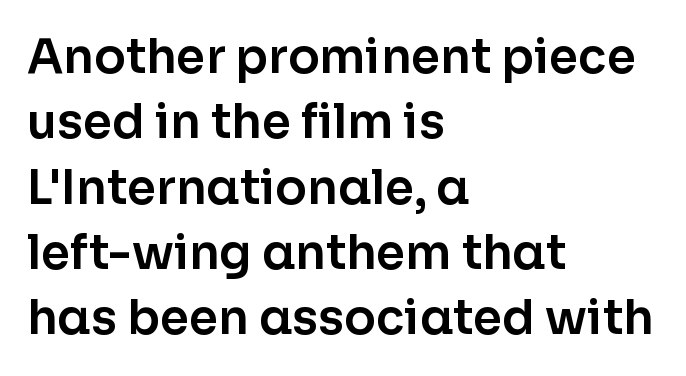
Note the varied advance widths — an 'i' is clearly narrower than an 'm'. Where is the straight margin? On the left. The type family on display is of the sans-serif kind. Anything drawn beneath the words? Only blank space.
